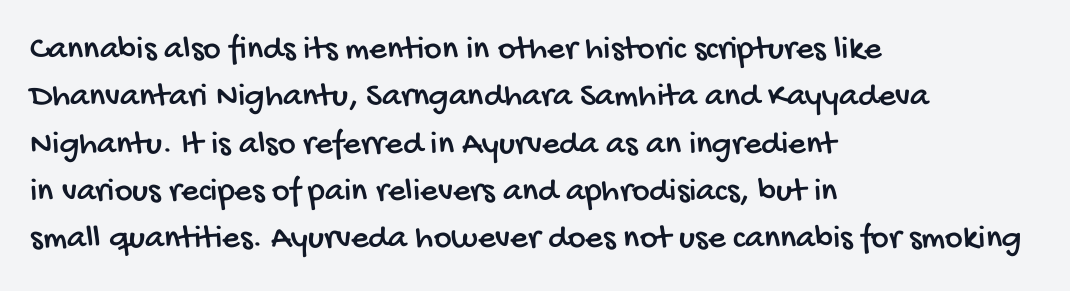
{"serif": "no", "width": "condensed", "stroke_contrast": "low", "x_height": "large", "monospaced": "no", "underline": "no", "align": "left", "line_spacing": "normal", "line_spacing_ratio": 1.39, "letter_spacing": "normal", "letter_spacing_em": 0.0, "glyph_px": 34}
